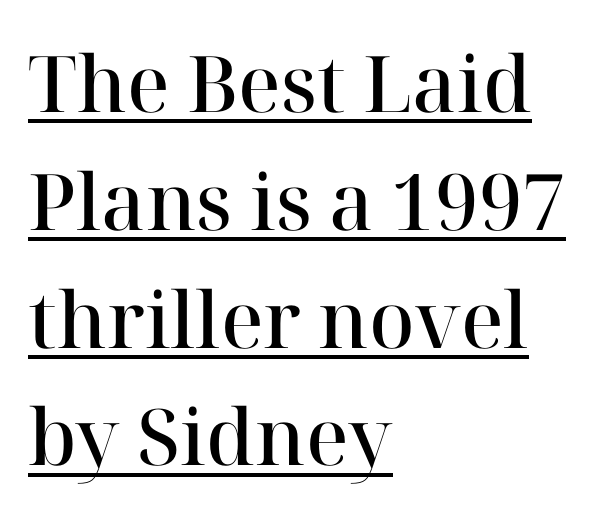
Q: Is the text bold? A: Semi-bold.
Q: Is the text italic (slanted)? A: No, it is upright.
Q: Is the typeface a serif or a sans-serif typeface? A: Serif.
Q: Is the text underlined? A: Yes.
Q: How is the paragraph aligned? A: Left-aligned.
Q: Is the spacing between letters normal or unusually wide? A: Normal.
Q: Is the spacing between lines tight, normal or loose? A: Normal.
Q: Width (condensed, normal, or wide)? A: Normal.
Q: Stroke contrast? A: High.
Q: x-height? A: Medium.
Q: Monospaced? A: No.
